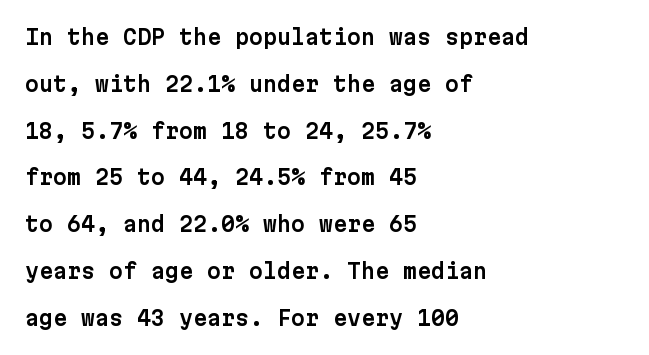
A clean baseline with only descenders dipping below it. Style check: upright. These lines stack with their left ends in a neat column. Quick note: interline space is abundant. Each word holds together tightly as a unit, with standard inter-letter gaps.
